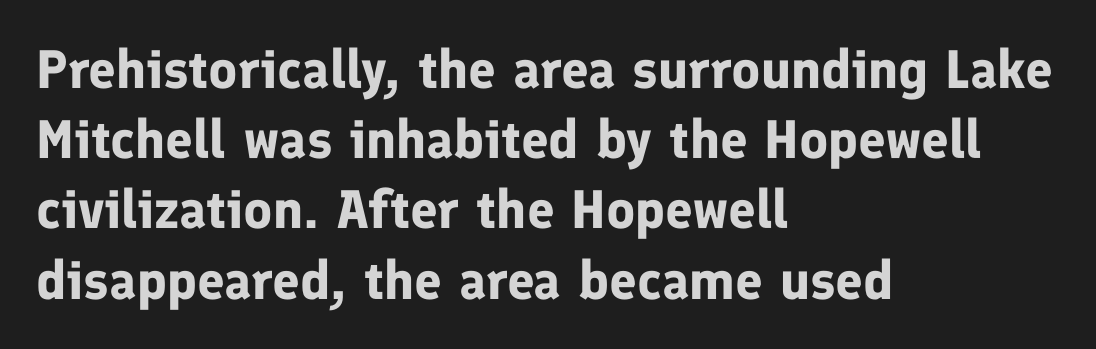
The image shows 54 px bold sans-serif type, upright; set left-aligned, normal line spacing (1.3x), normal letter spacing, not underlined; low stroke contrast and a medium x-height.
